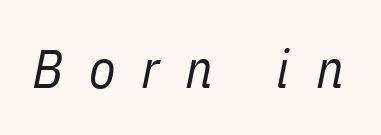
The image shows 54 px regular-weight, condensed type, italic (leaning right); set unusually wide letter spacing (+0.48 em), not underlined; low stroke contrast and a medium x-height.
